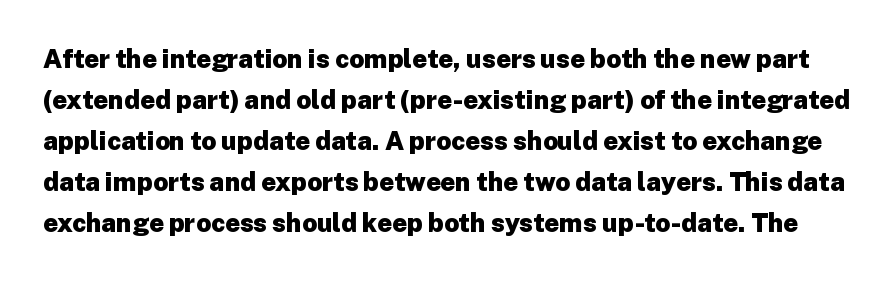
Q: Is the text bold? A: Yes.
Q: Is the text italic (slanted)? A: No, it is upright.
Q: Is the text underlined? A: No.
Q: Is the spacing between letters normal or unusually wide? A: Normal.
Q: Is the spacing between lines tight, normal or loose? A: Normal.
